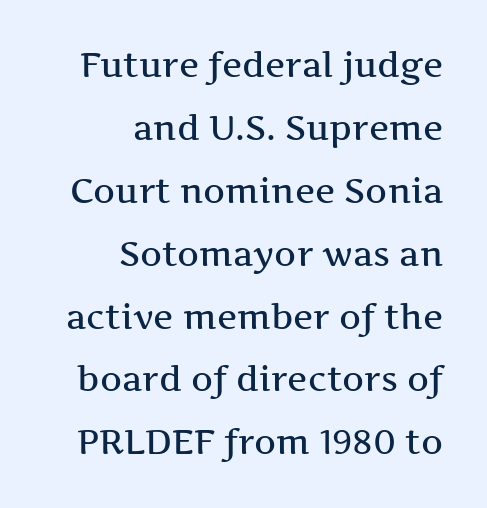
To sum up the face: it has serifs. The letters stand straight up with perfectly vertical stems. The letters advance in unequal steps, a hallmark of proportional type. The setting favours the right margin, as signatures and pull-quotes sometimes do.
